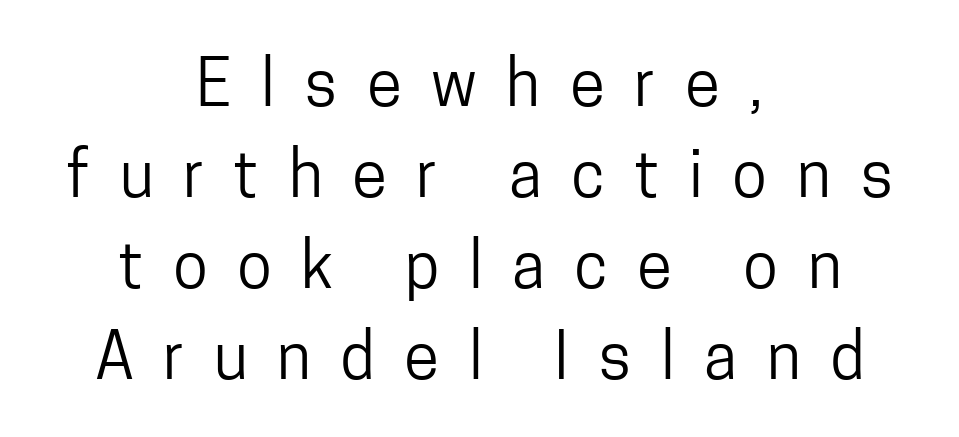
The image shows 64 px regular-weight, condensed sans-serif type, upright; set centered, normal line spacing (1.42x), unusually wide letter spacing (+0.46 em), not underlined; low stroke contrast and a medium x-height.
